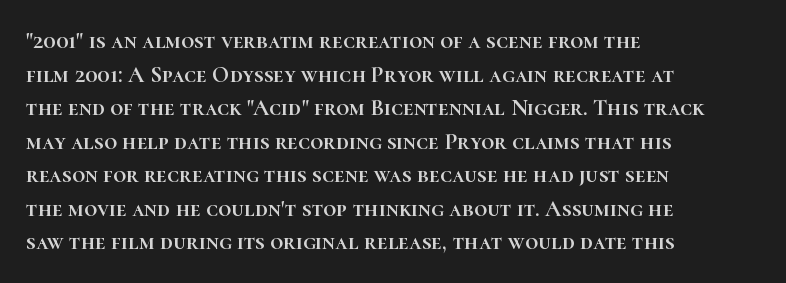
{"italic": "no", "underline": "no", "align": "left", "line_spacing": "normal", "line_spacing_ratio": 1.46, "letter_spacing": "normal", "letter_spacing_em": 0.0, "glyph_px": 23}
